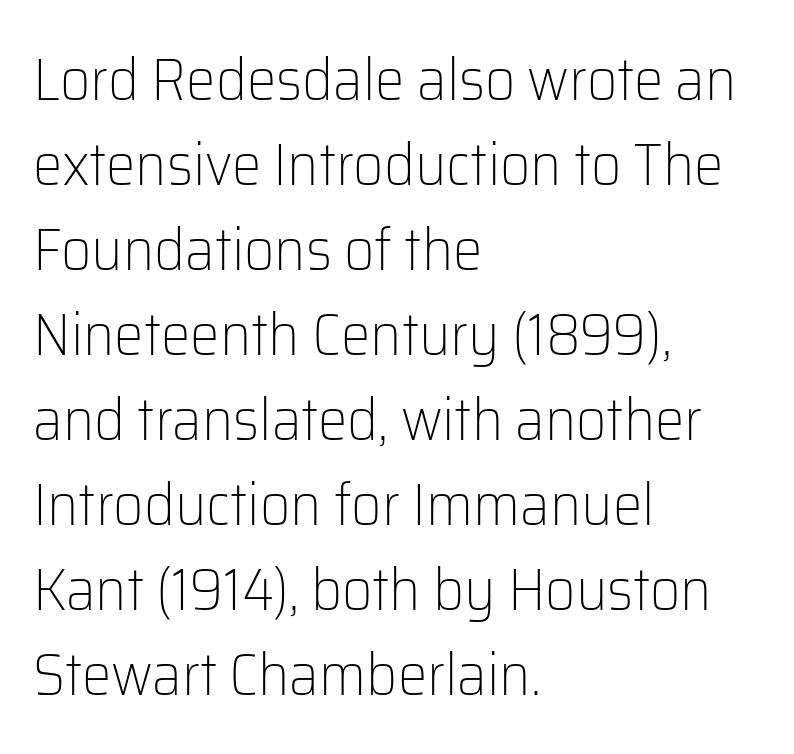
Q: Is the text bold? A: No.
Q: Is the text italic (slanted)? A: No, it is upright.
Q: Is the typeface a serif or a sans-serif typeface? A: Sans-serif.
Q: Is the text underlined? A: No.
Q: How is the paragraph aligned? A: Left-aligned.
Q: Is the spacing between letters normal or unusually wide? A: Normal.
Q: Is the spacing between lines tight, normal or loose? A: Normal.
Q: Width (condensed, normal, or wide)? A: Normal.
Q: Stroke contrast? A: Low.
Q: x-height? A: Medium.
Q: Monospaced? A: No.
